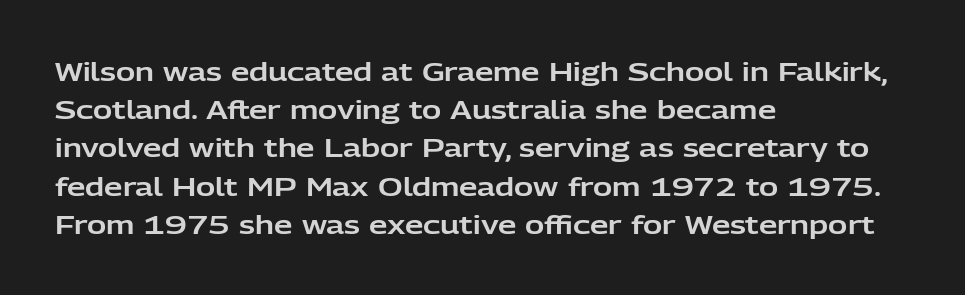
The image shows 26 px text type, upright; set left-aligned, normal line spacing (1.47x), normal letter spacing, not underlined.
